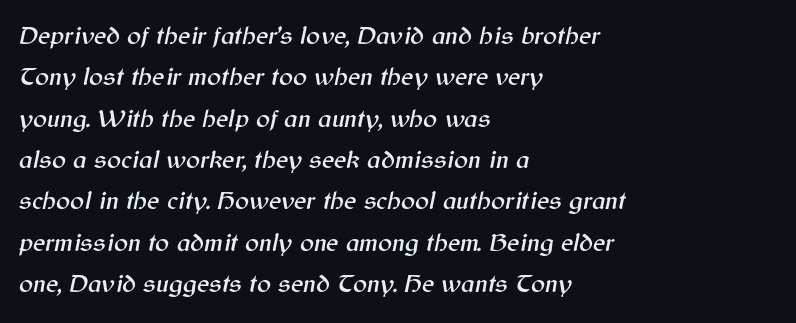
{"italic": "yes", "lean": "right", "slant_degrees": 12, "underline": "no", "align": "left", "line_spacing": "normal", "line_spacing_ratio": 1.59, "letter_spacing": "normal", "letter_spacing_em": 0.0, "glyph_px": 26}
